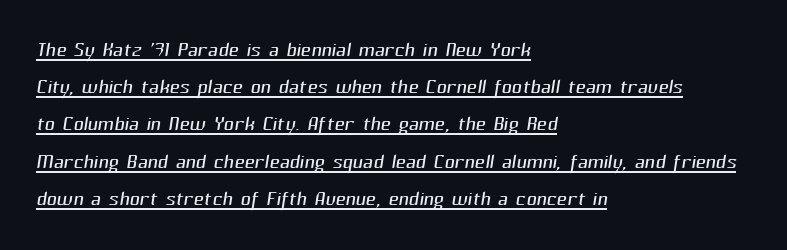
Q: Is the text bold? A: No.
Q: Is the typeface a serif or a sans-serif typeface? A: Sans-serif.
Q: Is the text underlined? A: Yes.
Q: How is the paragraph aligned? A: Left-aligned.
Q: Is the spacing between letters normal or unusually wide? A: Normal.
Q: Is the spacing between lines tight, normal or loose? A: Normal.
Q: Width (condensed, normal, or wide)? A: Normal.
Q: Stroke contrast? A: Medium.
Q: x-height? A: Medium.
Q: Monospaced? A: No.
